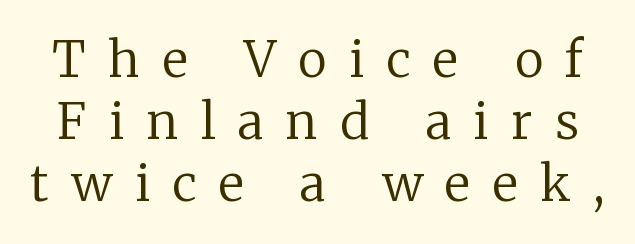
{"serif": "yes", "italic": "no", "bold": "no", "weight": "regular", "width": "normal", "stroke_contrast": "low", "x_height": "medium", "monospaced": "no", "underline": "no", "line_spacing": "normal", "line_spacing_ratio": 1.27, "letter_spacing": "wide", "letter_spacing_em": 0.46, "glyph_px": 49}
